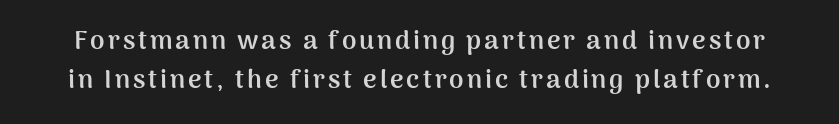
Q: Is the text bold? A: Yes.
Q: Is the text italic (slanted)? A: No, it is upright.
Q: Is the text underlined? A: No.
Q: Is the spacing between lines tight, normal or loose? A: Normal.
